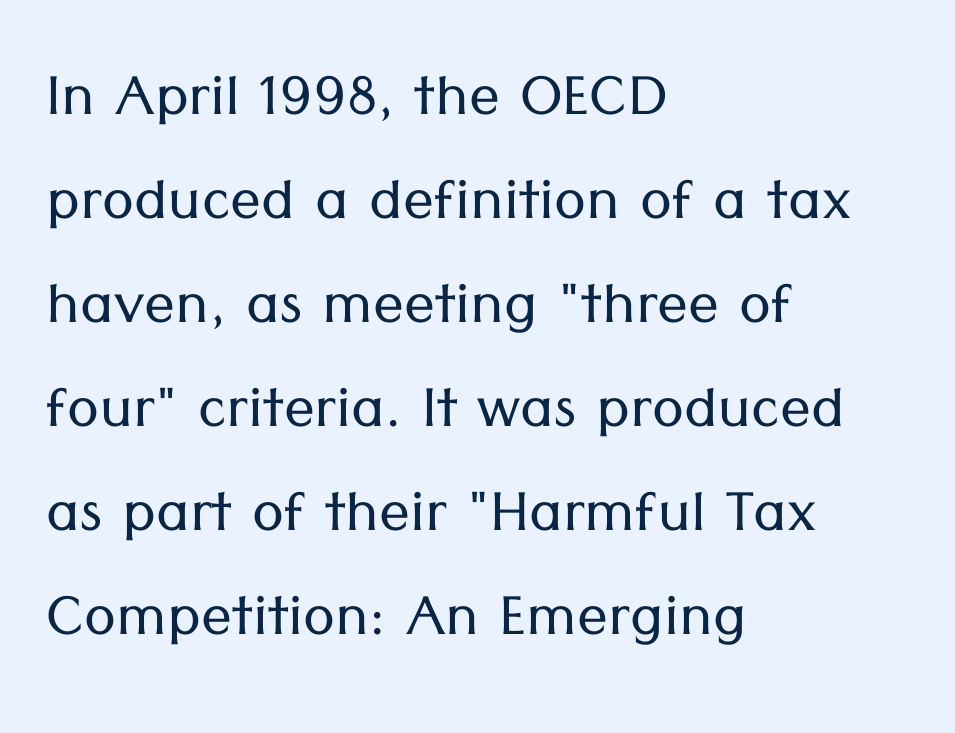
{"serif": "no", "italic": "no", "bold": "no", "weight": "light", "width": "normal", "stroke_contrast": "low", "x_height": "medium", "monospaced": "no", "underline": "no", "align": "left", "line_spacing": "normal", "line_spacing_ratio": 1.35, "letter_spacing": "normal", "letter_spacing_em": 0.0, "glyph_px": 77}
